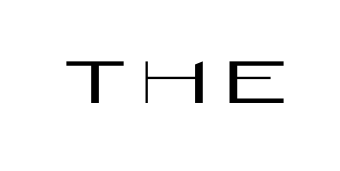
{"serif": "no", "italic": "no", "width": "wide", "stroke_contrast": "high", "x_height": "large", "monospaced": "no", "underline": "no", "letter_spacing": "wide", "letter_spacing_em": 0.22, "glyph_px": 70}
